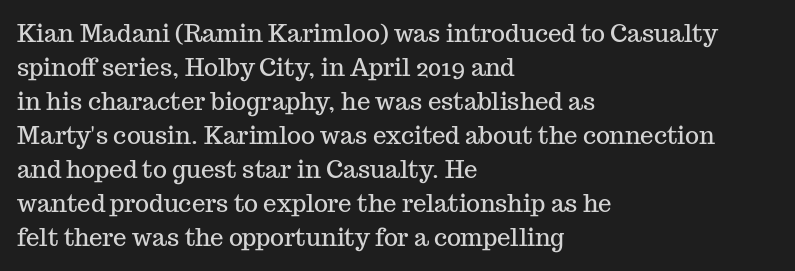
{"italic": "no", "underline": "no", "align": "left", "line_spacing": "normal", "line_spacing_ratio": 1.42, "letter_spacing": "normal", "letter_spacing_em": 0.0, "glyph_px": 24}
